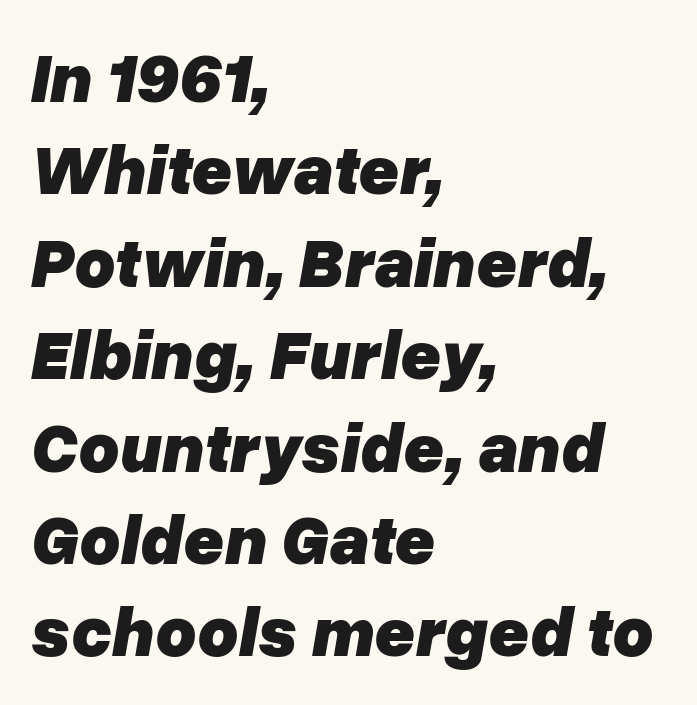
The image shows 70 px heavy type, italic (leaning right); set left-aligned, normal line spacing (1.32x), normal letter spacing, not underlined; low stroke contrast and a medium x-height.
